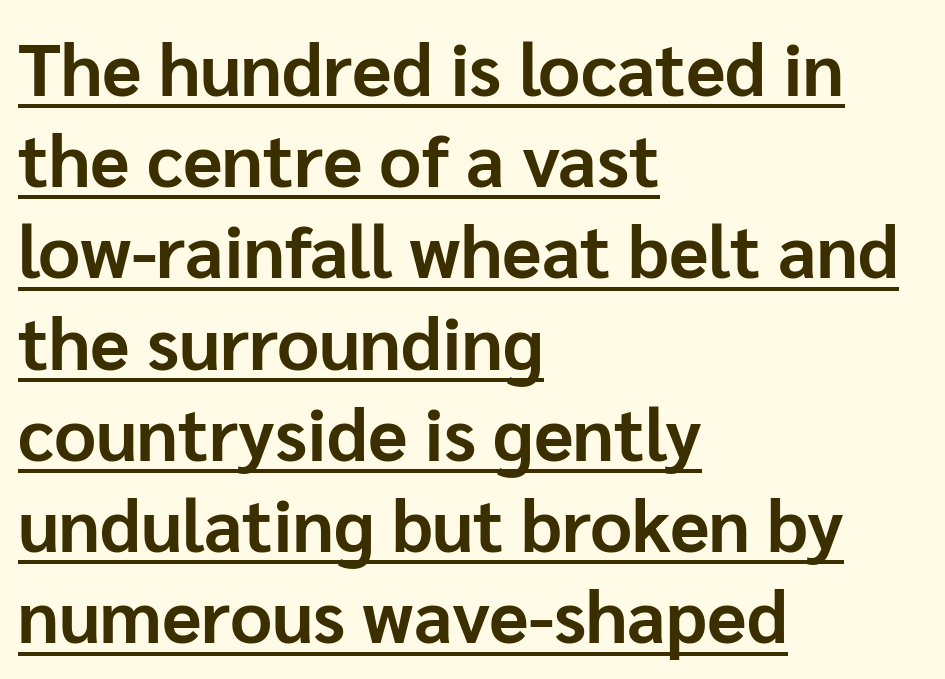
The image shows 73 px bold sans-serif type, upright; set left-aligned, normal line spacing (1.25x), normal letter spacing, underlined; low stroke contrast and a medium x-height.
